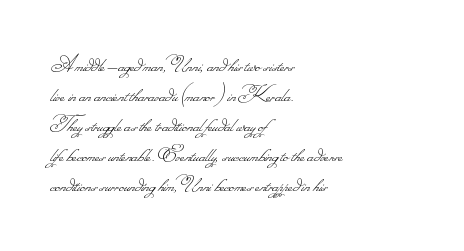
The image shows 24 px text type; set left-aligned, normal line spacing (1.25x), normal letter spacing, not underlined.
